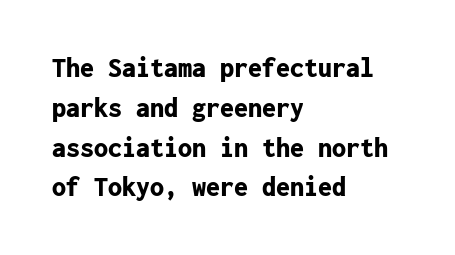
{"serif": "no", "italic": "no", "bold": "yes", "weight": "bold", "width": "normal", "stroke_contrast": "low", "x_height": "medium", "monospaced": "yes", "underline": "no", "align": "left", "line_spacing": "normal", "line_spacing_ratio": 1.42, "letter_spacing": "normal", "letter_spacing_em": 0.0, "glyph_px": 28}
